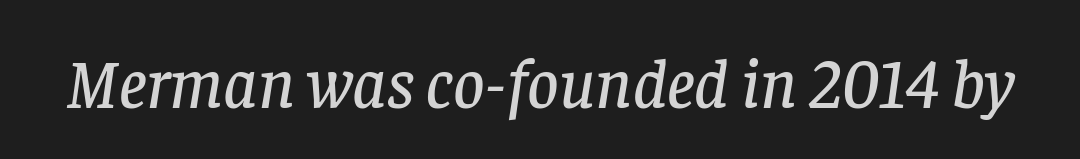
Q: Is the text italic (slanted)? A: Yes, it leans right by about 8 degrees.
Q: Is the typeface a serif or a sans-serif typeface? A: Serif.
Q: Is the text underlined? A: No.
Q: Is the spacing between letters normal or unusually wide? A: Normal.
Q: Width (condensed, normal, or wide)? A: Normal.
Q: Stroke contrast? A: Low.
Q: x-height? A: Large.
Q: Monospaced? A: No.
